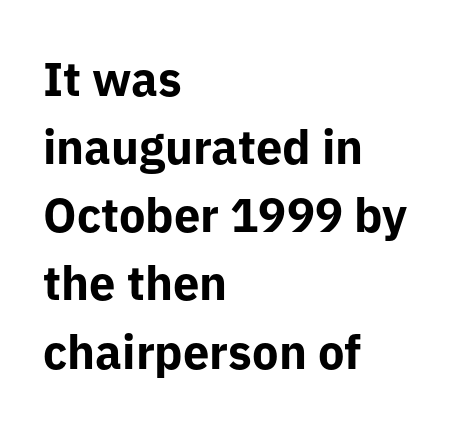
Q: Is the text bold? A: Yes.
Q: Is the text italic (slanted)? A: No, it is upright.
Q: Is the typeface a serif or a sans-serif typeface? A: Sans-serif.
Q: Is the text underlined? A: No.
Q: How is the paragraph aligned? A: Left-aligned.
Q: Is the spacing between letters normal or unusually wide? A: Normal.
Q: Is the spacing between lines tight, normal or loose? A: Normal.
Q: Width (condensed, normal, or wide)? A: Normal.
Q: Stroke contrast? A: Low.
Q: x-height? A: Medium.
Q: Monospaced? A: No.
